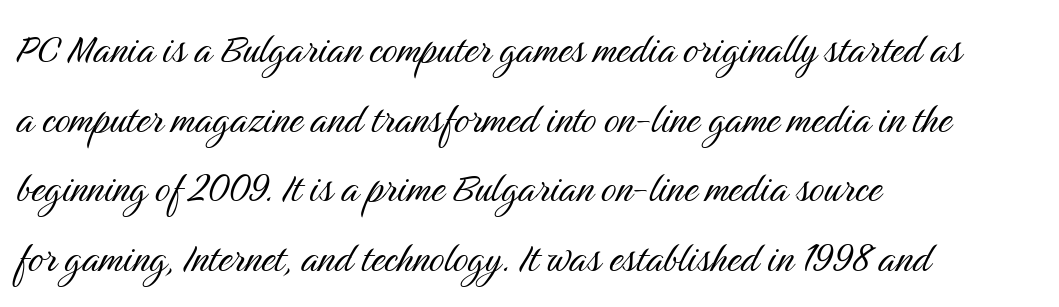
Q: Is the text bold? A: No.
Q: Is the text italic (slanted)? A: Yes.
Q: Is the typeface a serif or a sans-serif typeface? A: Sans-serif.
Q: Is the text underlined? A: No.
Q: How is the paragraph aligned? A: Left-aligned.
Q: Is the spacing between letters normal or unusually wide? A: Normal.
Q: Is the spacing between lines tight, normal or loose? A: Normal.
Q: Width (condensed, normal, or wide)? A: Condensed.
Q: Stroke contrast? A: Medium.
Q: x-height? A: Medium.
Q: Monospaced? A: No.
